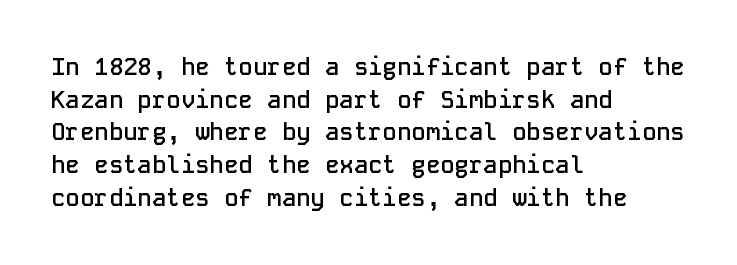
{"italic": "no", "bold": "semi", "underline": "no", "align": "left", "line_spacing": "normal", "line_spacing_ratio": 1.36, "letter_spacing": "normal", "letter_spacing_em": 0.0, "glyph_px": 24}
